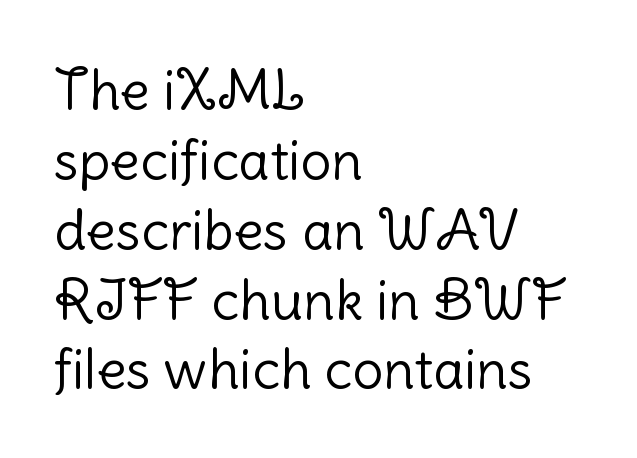
{"serif": "no", "italic": "no", "bold": "no", "weight": "light", "width": "normal", "stroke_contrast": "low", "x_height": "medium", "monospaced": "no", "underline": "no", "align": "left", "line_spacing": "normal", "line_spacing_ratio": 1.27, "letter_spacing": "normal", "letter_spacing_em": 0.0, "glyph_px": 55}
